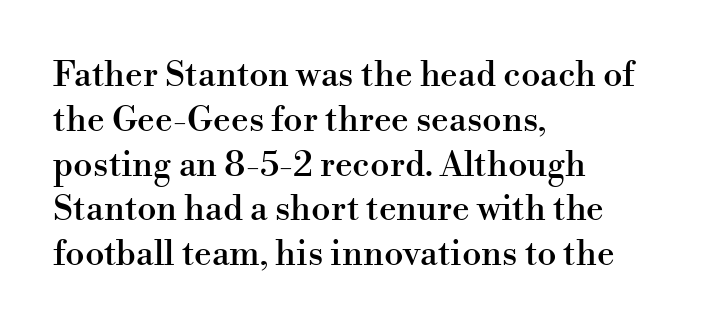
{"serif": "yes", "italic": "no", "width": "normal", "stroke_contrast": "high", "x_height": "small", "monospaced": "no", "underline": "no", "align": "left", "line_spacing": "normal", "line_spacing_ratio": 1.28, "letter_spacing": "normal", "letter_spacing_em": 0.0, "glyph_px": 35}
